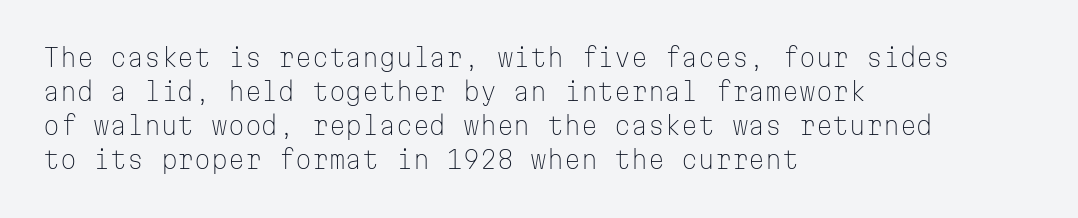
Q: Is the text bold? A: No.
Q: Is the text italic (slanted)? A: No, it is upright.
Q: Is the text underlined? A: No.
Q: How is the paragraph aligned? A: Left-aligned.
Q: Is the spacing between letters normal or unusually wide? A: Normal.
Q: Is the spacing between lines tight, normal or loose? A: Normal.
